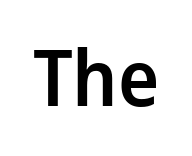
No extra tracking has been applied to these lines. To sum up the face: it is a sans, with no serifs. The axis of the letterforms is exactly vertical. Strokes here are thickened, but only to semibold level.
